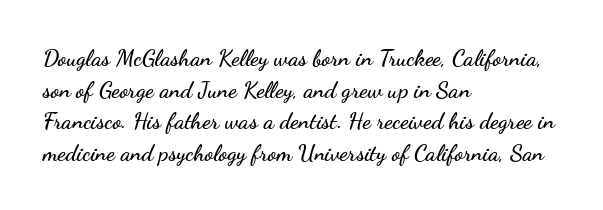
The image shows 23 px text type; set left-aligned, normal line spacing (1.37x), normal letter spacing, not underlined.
